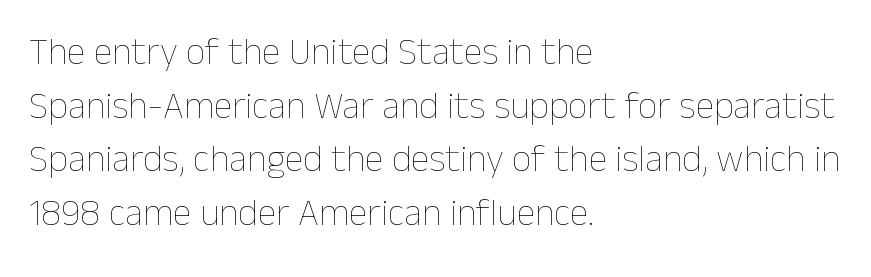
Q: Is the text bold? A: No.
Q: Is the text italic (slanted)? A: No, it is upright.
Q: Is the text underlined? A: No.
Q: How is the paragraph aligned? A: Left-aligned.
Q: Is the spacing between letters normal or unusually wide? A: Normal.
Q: Is the spacing between lines tight, normal or loose? A: Normal.
Q: Width (condensed, normal, or wide)? A: Normal.
Q: Stroke contrast? A: Low.
Q: x-height? A: Medium.
Q: Monospaced? A: No.
